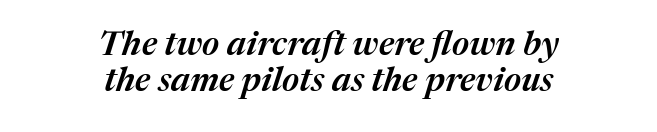
The rendering positions every line midway between the sides. Observe the ordinary spacing: letters are neighbours, not strangers. The font is running at a semibold setting, under full bold. Has an underline been added? It has not. Think of a printed novel: that variable character pitch is what you see here. Reading down the column, the eye jumps only a short way to each next line.
